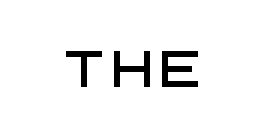
The image shows 48 px sans-serif type, upright; set normal letter spacing, not underlined; low stroke contrast and a large x-height.
